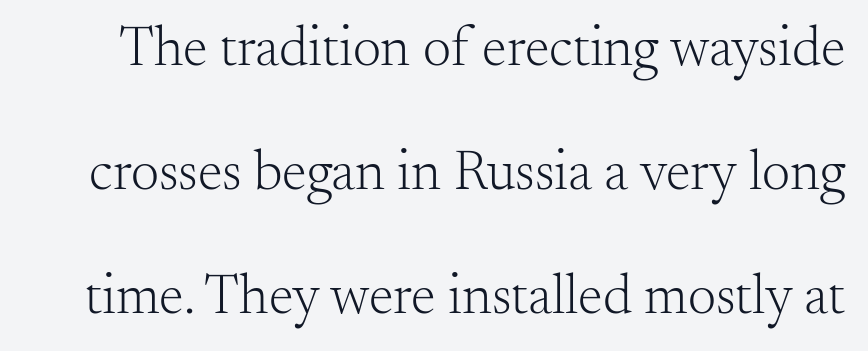
Q: Is the text bold? A: No.
Q: Is the text italic (slanted)? A: No, it is upright.
Q: Is the typeface a serif or a sans-serif typeface? A: Serif.
Q: Is the text underlined? A: No.
Q: Is the spacing between letters normal or unusually wide? A: Normal.
Q: Is the spacing between lines tight, normal or loose? A: Loose.
Q: Width (condensed, normal, or wide)? A: Normal.
Q: Stroke contrast? A: Medium.
Q: x-height? A: Small.
Q: Monospaced? A: No.
